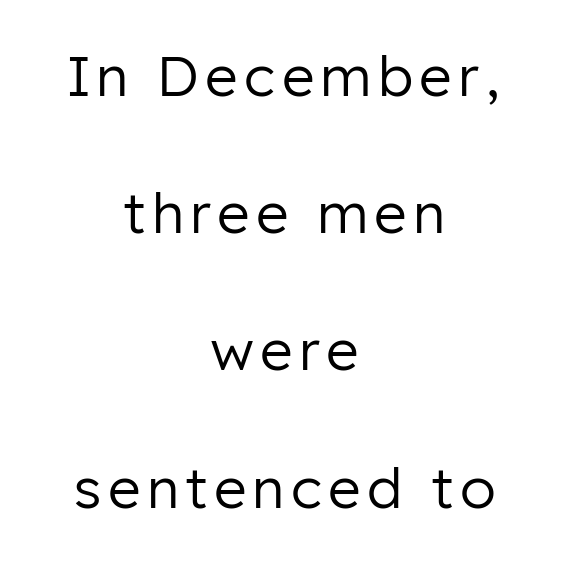
Q: Is the text bold? A: No.
Q: Is the text italic (slanted)? A: No, it is upright.
Q: Is the typeface a serif or a sans-serif typeface? A: Sans-serif.
Q: Is the text underlined? A: No.
Q: How is the paragraph aligned? A: Centered.
Q: Is the spacing between lines tight, normal or loose? A: Loose.
Q: Width (condensed, normal, or wide)? A: Normal.
Q: Stroke contrast? A: Low.
Q: x-height? A: Medium.
Q: Monospaced? A: No.
